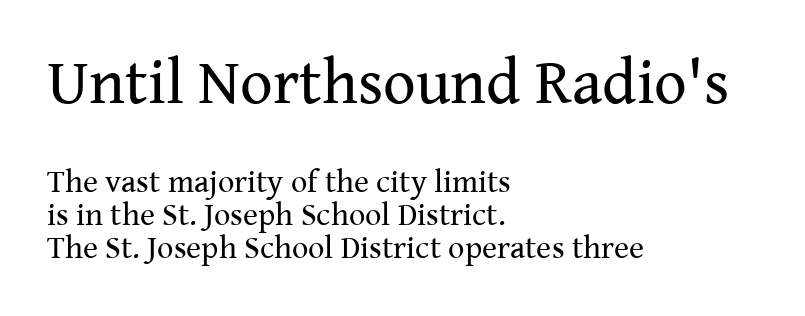
The image shows 64 px regular-weight serif type, upright; set left-aligned, tight line spacing (1.03x), normal letter spacing, not underlined; the first (top) block is 2.0x larger; medium stroke contrast and a medium x-height.
